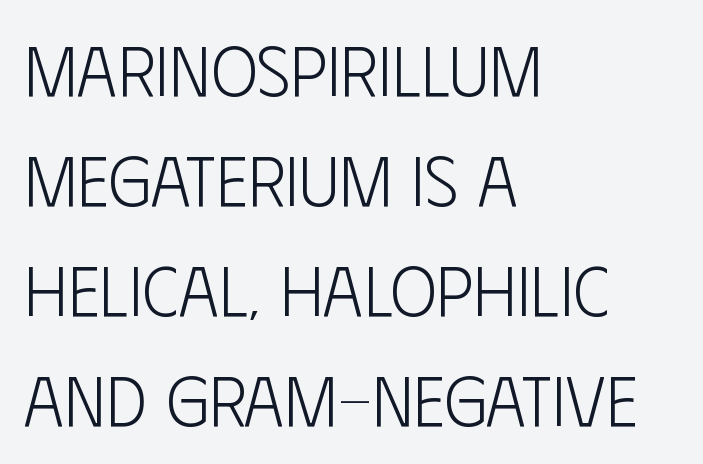
The image shows 70 px light, condensed sans-serif type, upright; set left-aligned, normal line spacing (1.57x), normal letter spacing, not underlined; low stroke contrast and a large x-height.
